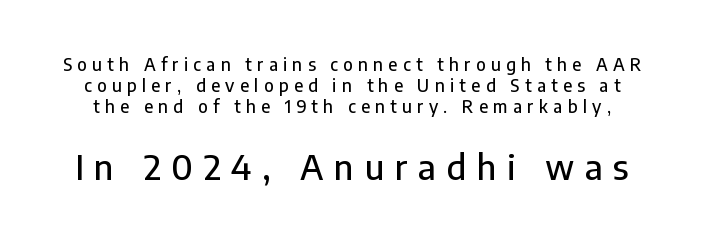
Q: Is the text italic (slanted)? A: No, it is upright.
Q: Is the typeface a serif or a sans-serif typeface? A: Sans-serif.
Q: Is the text underlined? A: No.
Q: Is the spacing between letters normal or unusually wide? A: Unusually wide.
Q: Is the spacing between lines tight, normal or loose? A: Normal.
Q: Which block of text is set in a larger size, the first (top) or the second (bottom)? A: The second (bottom) one.
Q: Width (condensed, normal, or wide)? A: Normal.
Q: Stroke contrast? A: Low.
Q: x-height? A: Medium.
Q: Monospaced? A: No.
